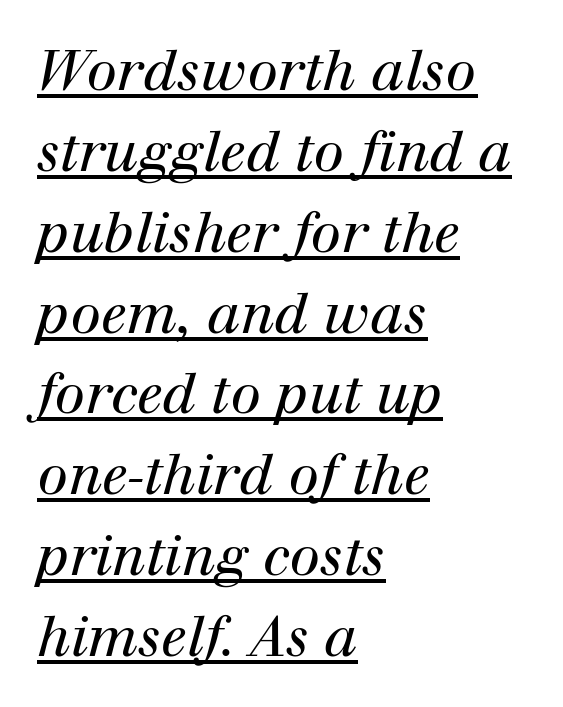
Q: Is the text bold? A: No.
Q: Is the text italic (slanted)? A: Yes, it leans right by about 12 degrees.
Q: Is the typeface a serif or a sans-serif typeface? A: Serif.
Q: Is the text underlined? A: Yes.
Q: How is the paragraph aligned? A: Left-aligned.
Q: Is the spacing between letters normal or unusually wide? A: Normal.
Q: Is the spacing between lines tight, normal or loose? A: Normal.
Q: Width (condensed, normal, or wide)? A: Normal.
Q: Stroke contrast? A: High.
Q: x-height? A: Medium.
Q: Monospaced? A: No.
